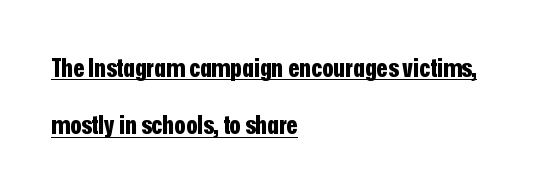
The image shows 26 px bold type, upright; set left-aligned, loose line spacing (2.21x), normal letter spacing, underlined.
